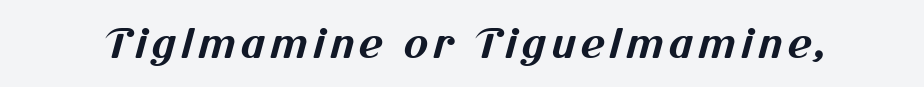
{"serif": "no", "bold": "yes", "weight": "bold", "width": "normal", "stroke_contrast": "medium", "x_height": "medium", "monospaced": "no", "underline": "no", "glyph_px": 41}
